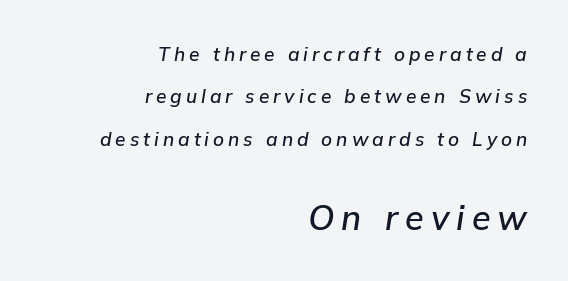
{"italic": "yes", "lean": "right", "slant_degrees": 9, "width": "normal", "stroke_contrast": "low", "x_height": "medium", "monospaced": "no", "underline": "no", "align": "right", "line_spacing": "loose", "line_spacing_ratio": 2.23, "letter_spacing": "wide", "letter_spacing_em": 0.21, "larger_block": "second", "size_ratio": 1.79, "glyph_px": 34}
